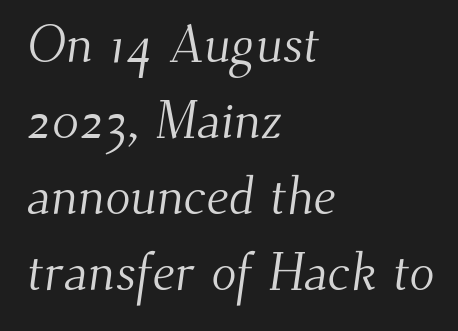
{"serif": "yes", "bold": "no", "weight": "light", "width": "normal", "stroke_contrast": "medium", "x_height": "small", "monospaced": "no", "underline": "no", "align": "left", "line_spacing": "normal", "line_spacing_ratio": 1.46, "letter_spacing": "normal", "letter_spacing_em": 0.0, "glyph_px": 52}
